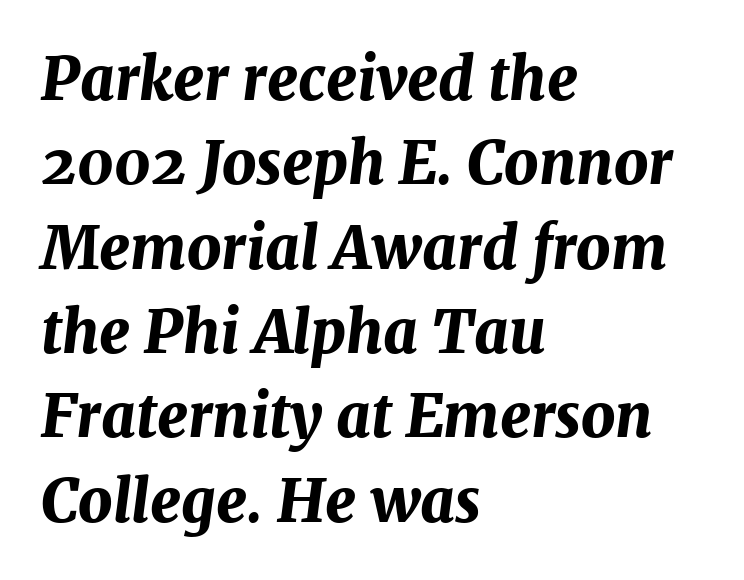
{"italic": "yes", "lean": "right", "slant_degrees": 7, "bold": "yes", "weight": "bold", "width": "normal", "stroke_contrast": "medium", "x_height": "medium", "monospaced": "no", "underline": "no", "align": "left", "line_spacing": "normal", "line_spacing_ratio": 1.43, "letter_spacing": "normal", "letter_spacing_em": 0.0, "glyph_px": 59}
